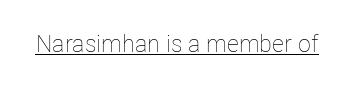
Underlined type. When letters stand straight like this, we call the style roman or upright. The line texture is even and compact thanks to regular tracking. The strokes carry an ordinary text weight at most.
